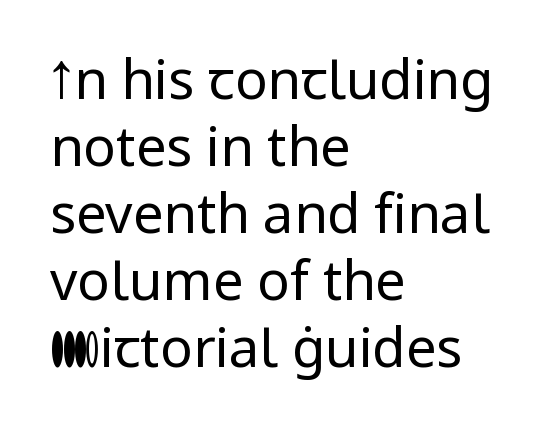
Look at the tracking — it's just the regular setting, nothing added. All the whitespace from short lines collects on the right. The font's upright variant was chosen for this text. Does the type have serifs? No, each stem ends abruptly.
